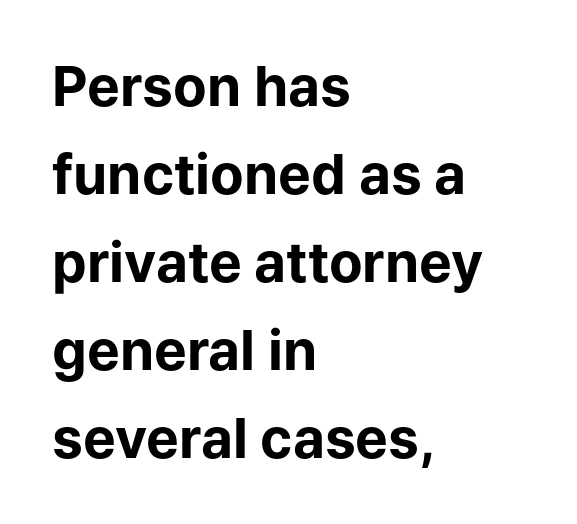
The image shows 55 px bold sans-serif type, upright; set left-aligned, normal line spacing (1.6x), normal letter spacing, not underlined; low stroke contrast and a medium x-height.
